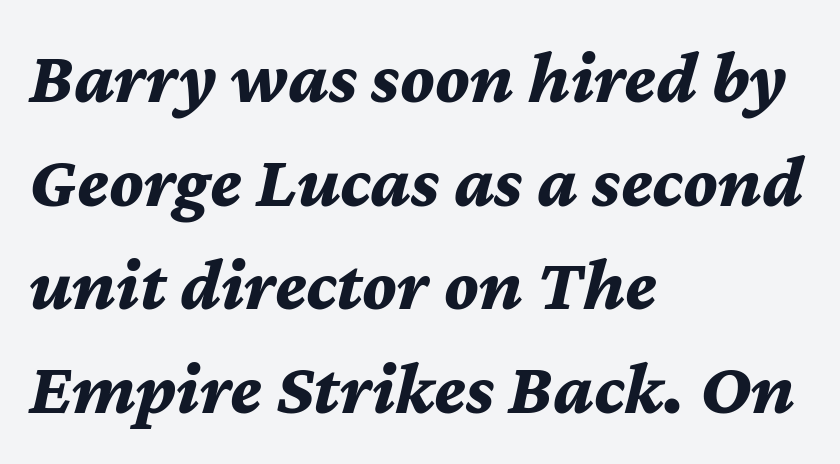
Compared with an ordinary text face, these strokes are far heavier — a full bold. Anything drawn beneath the words? Only blank space. The face used here has a pronounced slope to its letters. Proportional: the letters do not fall into vertical columns.
